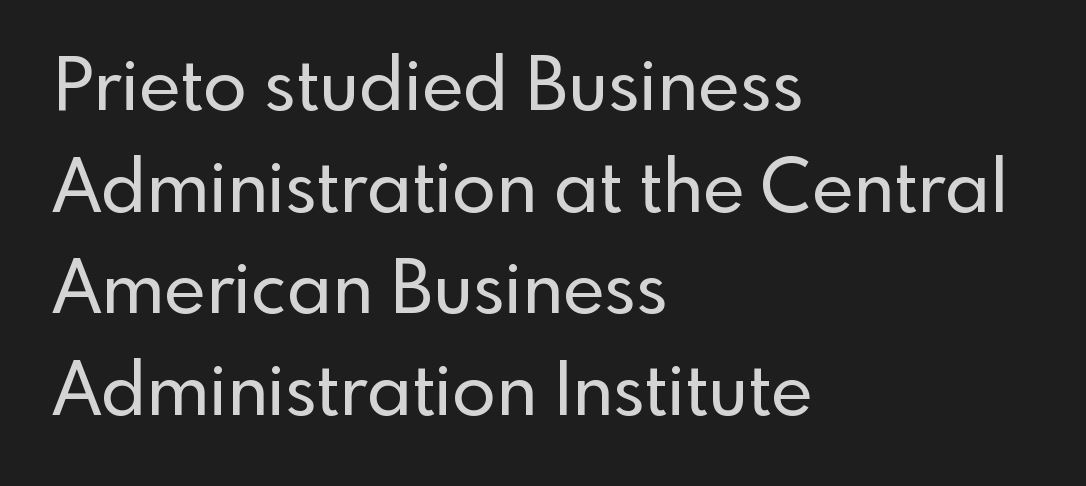
The image shows 72 px sans-serif type, upright; set left-aligned, normal line spacing (1.41x), normal letter spacing, not underlined; a small x-height.
